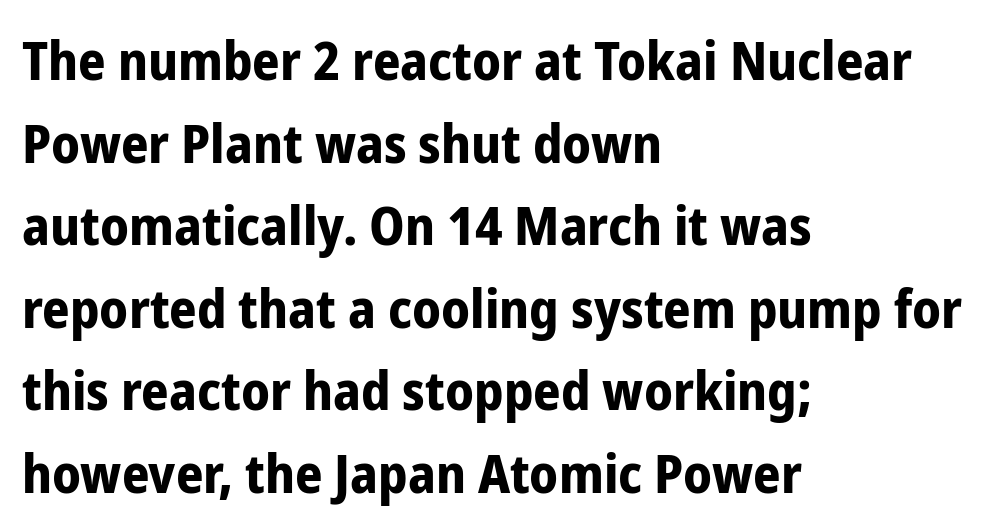
{"serif": "no", "italic": "no", "bold": "yes", "weight": "bold", "width": "condensed", "stroke_contrast": "low", "x_height": "medium", "monospaced": "no", "underline": "no", "align": "left", "line_spacing": "normal", "line_spacing_ratio": 1.53, "letter_spacing": "normal", "letter_spacing_em": 0.0, "glyph_px": 54}
